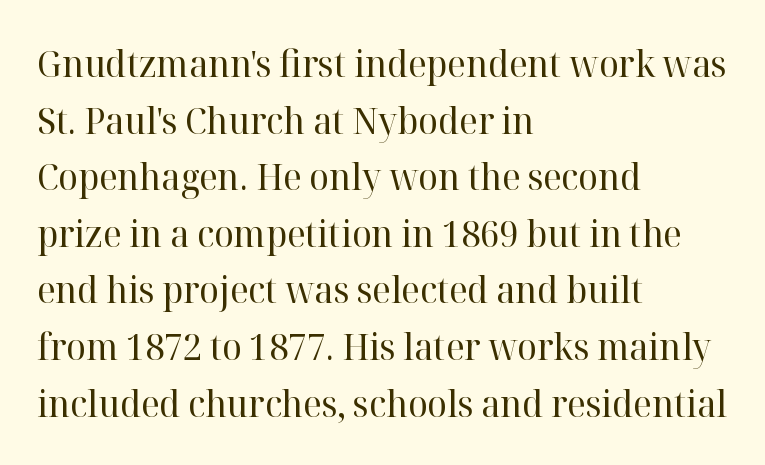
{"serif": "yes", "italic": "no", "bold": "no", "weight": "regular", "width": "normal", "stroke_contrast": "high", "x_height": "medium", "monospaced": "no", "underline": "no", "align": "left", "line_spacing": "normal", "line_spacing_ratio": 1.53, "letter_spacing": "normal", "letter_spacing_em": 0.0, "glyph_px": 37}
